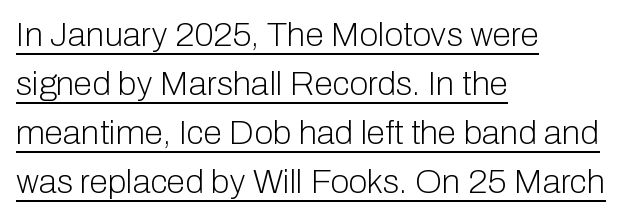
Q: Is the text bold? A: No.
Q: Is the text italic (slanted)? A: No, it is upright.
Q: Is the typeface a serif or a sans-serif typeface? A: Sans-serif.
Q: Is the text underlined? A: Yes.
Q: How is the paragraph aligned? A: Left-aligned.
Q: Is the spacing between letters normal or unusually wide? A: Normal.
Q: Is the spacing between lines tight, normal or loose? A: Normal.
Q: Width (condensed, normal, or wide)? A: Normal.
Q: Stroke contrast? A: Low.
Q: x-height? A: Medium.
Q: Monospaced? A: No.
